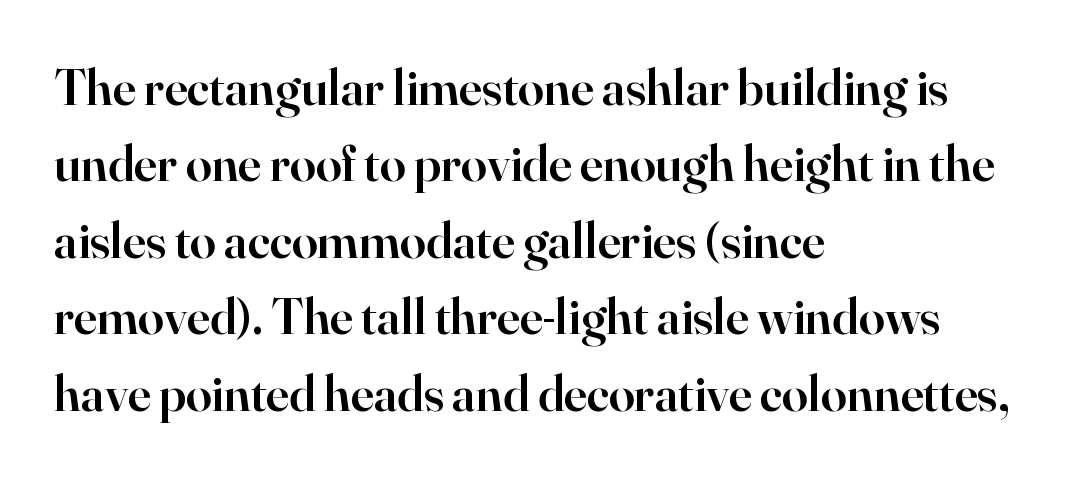
The image shows 52 px semibold serif type, upright; set left-aligned, normal line spacing (1.47x), normal letter spacing, not underlined; high stroke contrast and a small x-height.
